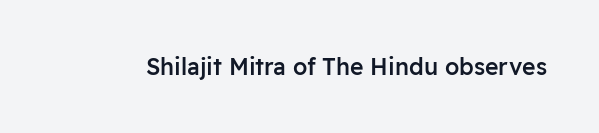
No extra tracking has been applied to these lines. The area under the type is left untouched. Weight: semibold (demi). If you drew a line through each stem, it would be perfectly vertical.
